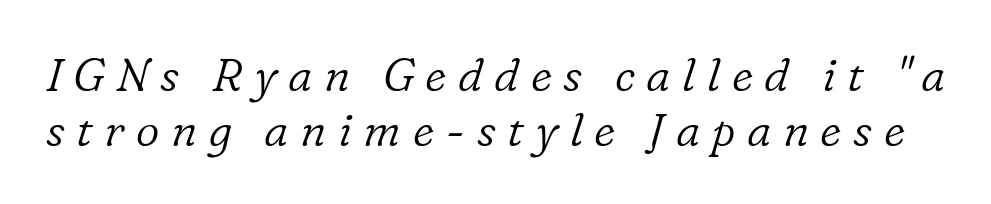
{"serif": "yes", "italic": "yes", "lean": "right", "slant_degrees": 16, "bold": "no", "weight": "light", "width": "normal", "stroke_contrast": "low", "x_height": "medium", "monospaced": "no", "underline": "no", "line_spacing_ratio": 1.19, "letter_spacing": "wide", "letter_spacing_em": 0.25, "glyph_px": 46}
